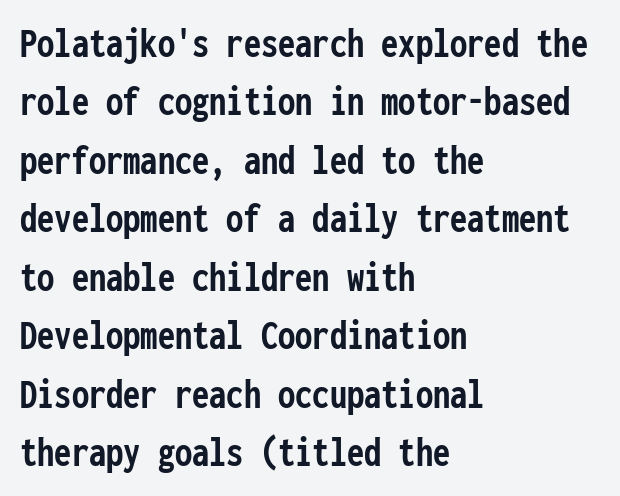
{"serif": "no", "italic": "no", "bold": "yes", "weight": "semibold", "width": "condensed", "stroke_contrast": "low", "x_height": "medium", "monospaced": "yes", "underline": "no", "align": "left", "line_spacing": "normal", "line_spacing_ratio": 1.36, "letter_spacing": "normal", "letter_spacing_em": 0.0, "glyph_px": 43}
